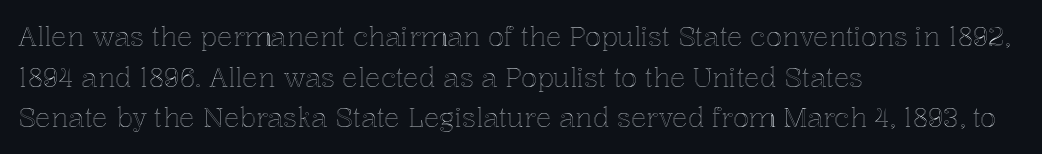
This rendering features lettering with no underline. How are the letters spaced? Ordinarily, with no added tracking. The setting favours the left margin, as ordinary paragraphs usually do. Does the lettering tilt? It doesn't — this is upright. Summary of vertical rhythm: regular, with standard interline spacing.
